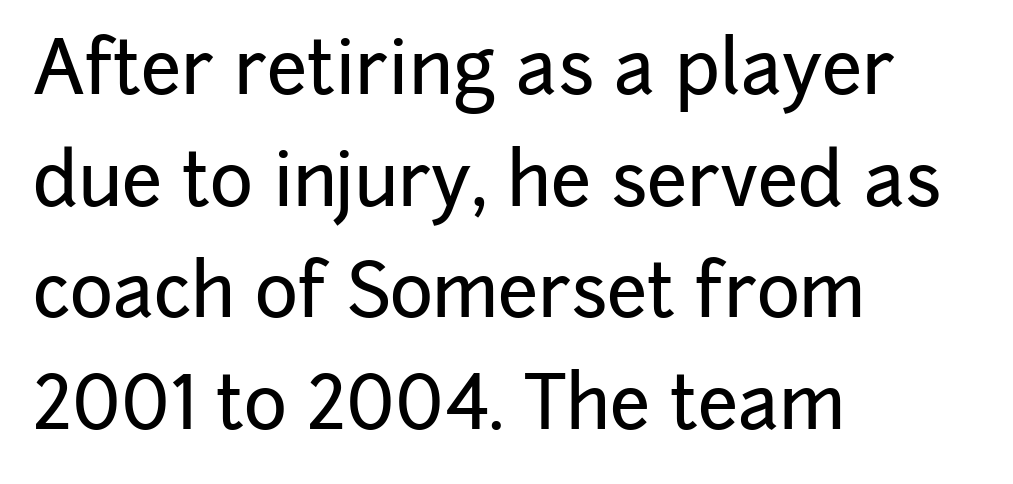
{"serif": "no", "italic": "no", "width": "normal", "stroke_contrast": "low", "x_height": "medium", "monospaced": "no", "underline": "no", "align": "left", "line_spacing": "normal", "line_spacing_ratio": 1.53, "letter_spacing": "normal", "letter_spacing_em": 0.0, "glyph_px": 73}
